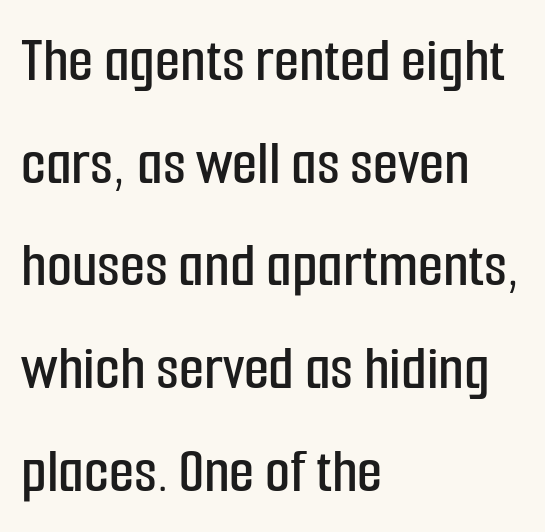
The image shows 65 px condensed sans-serif type, upright; set left-aligned, normal line spacing (1.58x), normal letter spacing, not underlined; low stroke contrast and a medium x-height.
